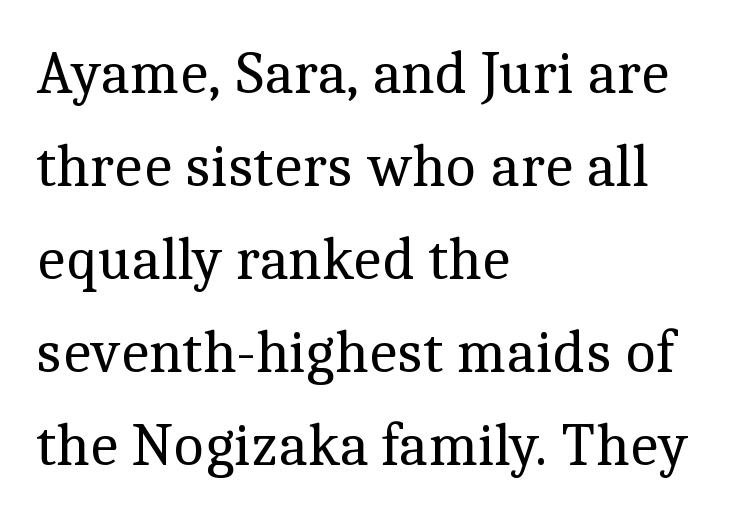
Q: Is the text bold? A: No.
Q: Is the text italic (slanted)? A: No, it is upright.
Q: Is the typeface a serif or a sans-serif typeface? A: Serif.
Q: Is the text underlined? A: No.
Q: How is the paragraph aligned? A: Left-aligned.
Q: Is the spacing between letters normal or unusually wide? A: Normal.
Q: Is the spacing between lines tight, normal or loose? A: Normal.
Q: Width (condensed, normal, or wide)? A: Normal.
Q: x-height? A: Medium.
Q: Monospaced? A: No.
